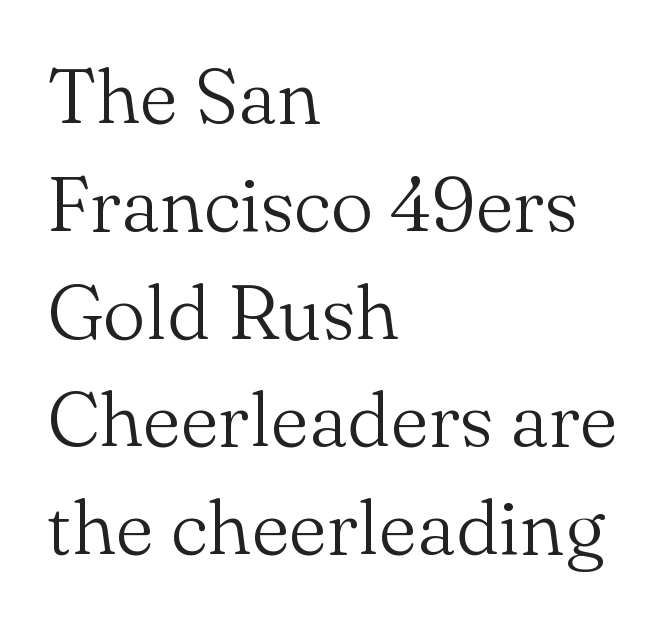
The image shows 77 px light serif type, upright; set left-aligned, normal line spacing (1.4x), normal letter spacing, not underlined; medium stroke contrast and a small x-height.
